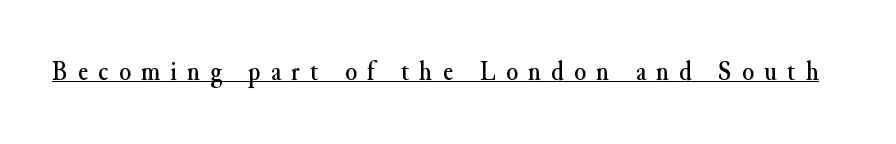
Does the lettering tilt? It doesn't — this is upright. Does a line run under the words? Yes, clearly. The letters are spread apart with noticeably loose tracking.
